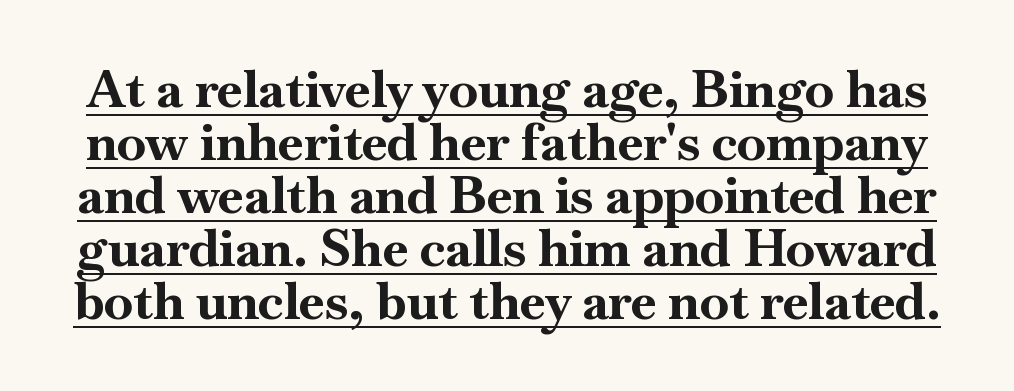
The image shows 52 px bold serif type, upright; set tight line spacing (1.02x), normal letter spacing, underlined; high stroke contrast and a small x-height.
